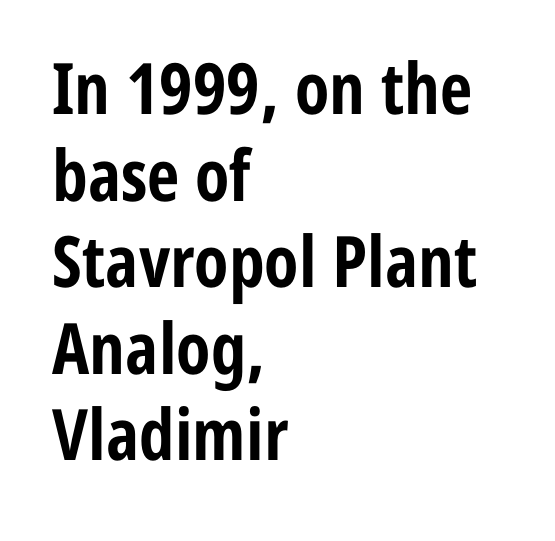
Q: Is the text bold? A: Yes.
Q: Is the text italic (slanted)? A: No, it is upright.
Q: Is the typeface a serif or a sans-serif typeface? A: Sans-serif.
Q: Is the text underlined? A: No.
Q: How is the paragraph aligned? A: Left-aligned.
Q: Is the spacing between letters normal or unusually wide? A: Normal.
Q: Width (condensed, normal, or wide)? A: Condensed.
Q: Stroke contrast? A: Low.
Q: x-height? A: Medium.
Q: Monospaced? A: No.
